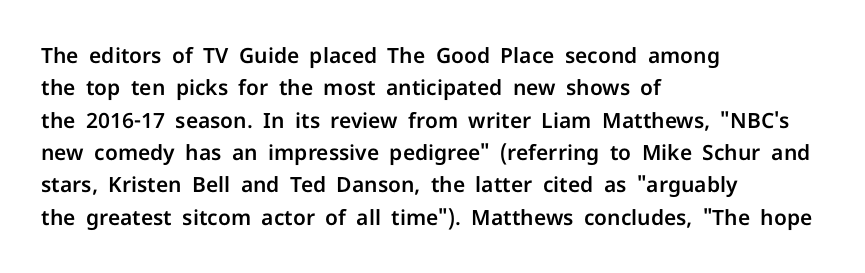
Glyph-to-glyph distance matches everyday printed text. Upright lettering throughout. Notice how descenders clear the ascenders below comfortably — that's standard leading. The strip under each line holds only bare page. Layout note: lines flush left.
